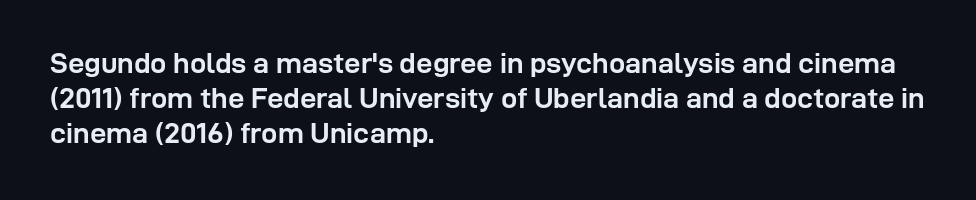
Q: Is the text bold? A: Yes.
Q: Is the text italic (slanted)? A: No, it is upright.
Q: Is the typeface a serif or a sans-serif typeface? A: Sans-serif.
Q: Is the text underlined? A: No.
Q: How is the paragraph aligned? A: Left-aligned.
Q: Is the spacing between letters normal or unusually wide? A: Normal.
Q: Width (condensed, normal, or wide)? A: Normal.
Q: Stroke contrast? A: Low.
Q: x-height? A: Medium.
Q: Monospaced? A: No.
